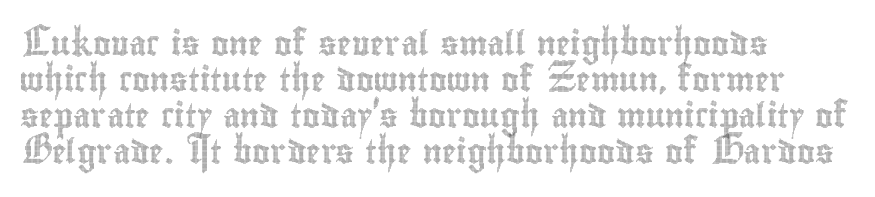
The image shows 24 px text type, upright; set left-aligned, normal line spacing (1.5x), normal letter spacing, not underlined.
